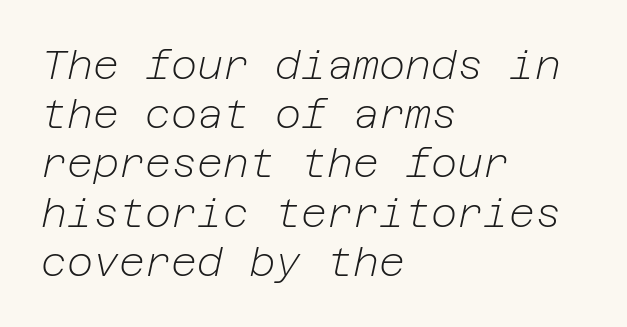
Q: Is the text bold? A: No.
Q: Is the text italic (slanted)? A: Yes, it leans right by about 12 degrees.
Q: Is the text underlined? A: No.
Q: How is the paragraph aligned? A: Left-aligned.
Q: Is the spacing between letters normal or unusually wide? A: Normal.
Q: Width (condensed, normal, or wide)? A: Normal.
Q: Stroke contrast? A: Low.
Q: x-height? A: Medium.
